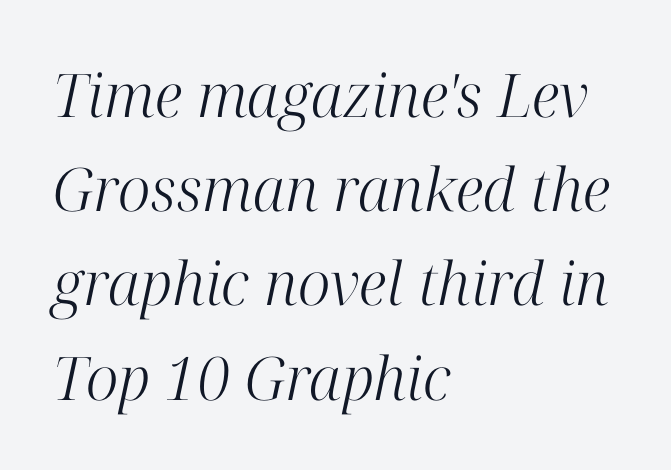
The image shows 60 px light serif type, italic (leaning right); set left-aligned, normal line spacing (1.57x), normal letter spacing, not underlined; high stroke contrast and a medium x-height.
